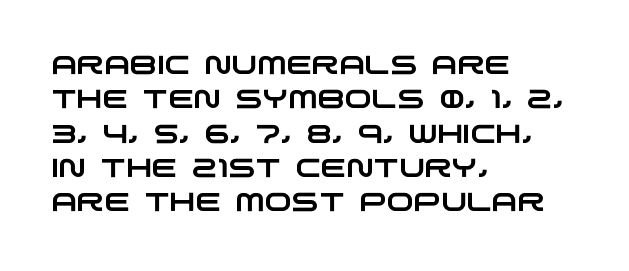
This rendering features lettering with no underline. Tracking here is standard; glyphs follow each other at the usual distance. The paragraph has a hard left edge and a soft right edge. Quick note: interline space is typical.
